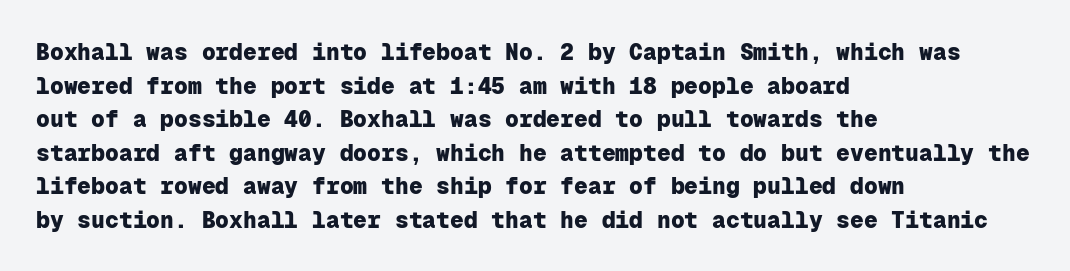
{"italic": "no", "bold": "yes", "underline": "no", "align": "left", "line_spacing": "normal", "line_spacing_ratio": 1.46, "letter_spacing": "normal", "letter_spacing_em": 0.0, "glyph_px": 23}
